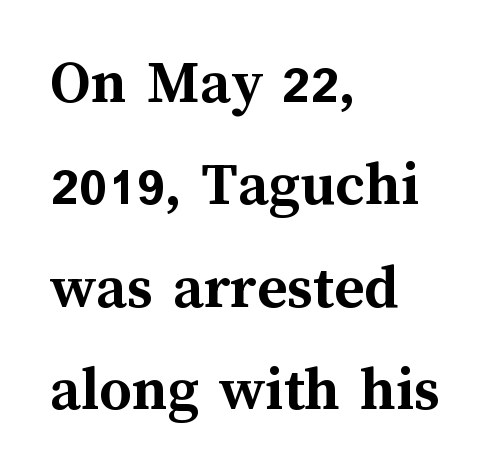
{"italic": "no", "bold": "yes", "weight": "semibold", "width": "normal", "stroke_contrast": "medium", "x_height": "medium", "monospaced": "no", "underline": "no", "align": "left", "line_spacing": "normal", "line_spacing_ratio": 1.6, "letter_spacing": "normal", "letter_spacing_em": 0.0, "glyph_px": 64}
